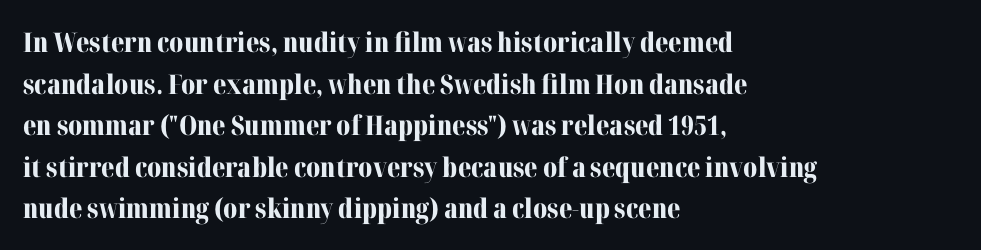
The image shows 27 px bold type, upright; set left-aligned, normal line spacing (1.54x), normal letter spacing, not underlined.
